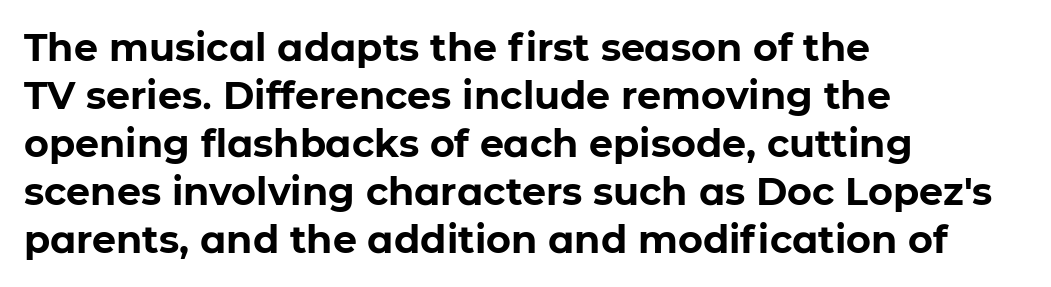
The image shows 38 px bold sans-serif type, upright; set left-aligned, normal line spacing (1.26x), normal letter spacing, not underlined; low stroke contrast and a medium x-height.
